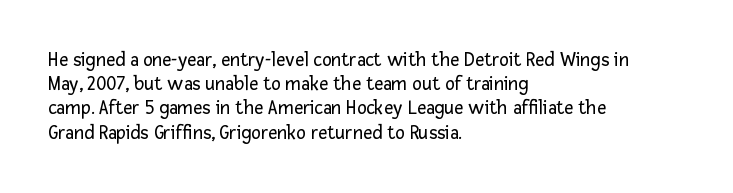
The image shows 20 px text type, upright; set left-aligned, line spacing 1.21x, normal letter spacing, not underlined.
